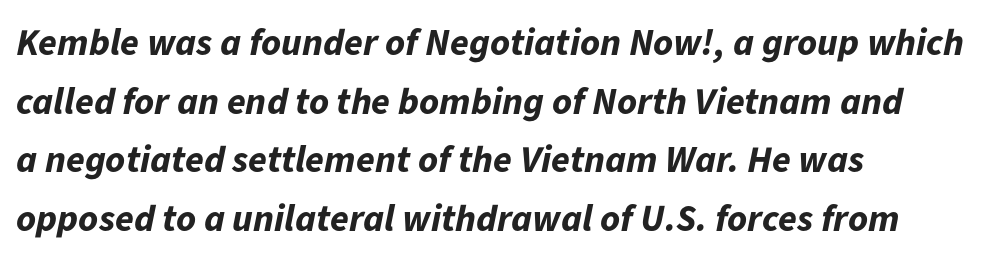
Q: Is the text bold? A: Yes.
Q: Is the text italic (slanted)? A: Yes, it leans right by about 11 degrees.
Q: Is the text underlined? A: No.
Q: How is the paragraph aligned? A: Left-aligned.
Q: Is the spacing between letters normal or unusually wide? A: Normal.
Q: Is the spacing between lines tight, normal or loose? A: Normal.
Q: Width (condensed, normal, or wide)? A: Normal.
Q: Stroke contrast? A: Low.
Q: x-height? A: Medium.
Q: Monospaced? A: No.
